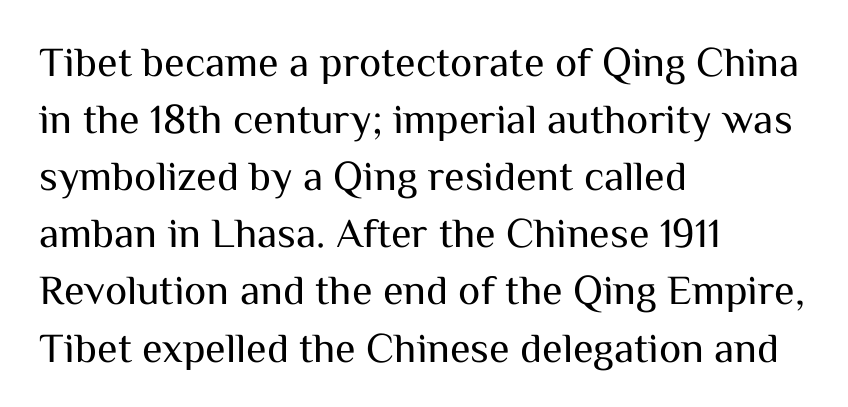
Q: Is the text bold? A: No.
Q: Is the text italic (slanted)? A: No, it is upright.
Q: Is the typeface a serif or a sans-serif typeface? A: Sans-serif.
Q: Is the text underlined? A: No.
Q: How is the paragraph aligned? A: Left-aligned.
Q: Is the spacing between letters normal or unusually wide? A: Normal.
Q: Is the spacing between lines tight, normal or loose? A: Normal.
Q: Width (condensed, normal, or wide)? A: Normal.
Q: Stroke contrast? A: Medium.
Q: x-height? A: Medium.
Q: Monospaced? A: No.
